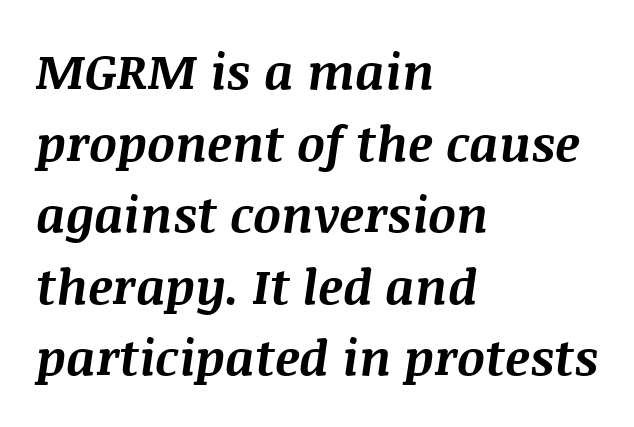
{"italic": "yes", "lean": "right", "slant_degrees": 8, "bold": "yes", "weight": "bold", "width": "normal", "stroke_contrast": "medium", "x_height": "large", "monospaced": "no", "underline": "no", "align": "left", "line_spacing": "normal", "line_spacing_ratio": 1.46, "letter_spacing": "normal", "letter_spacing_em": 0.0, "glyph_px": 49}
